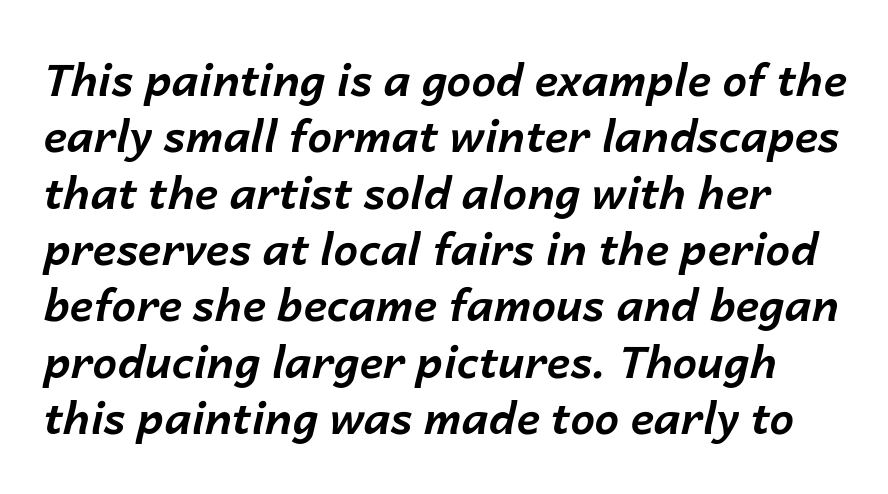
The image shows 44 px bold type, italic (leaning right); set normal line spacing (1.28x), normal letter spacing, not underlined; low stroke contrast and a medium x-height.
